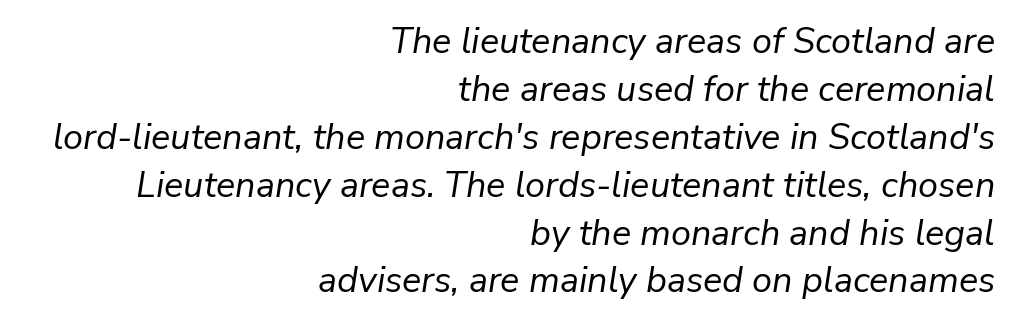
The passage shown is not underscored anywhere. Weight: regular or lighter. Do the characters align in a grid? No, the font is proportional. Layout note: lines flush right. A typesetter would call this leading conventional body-copy spacing.
